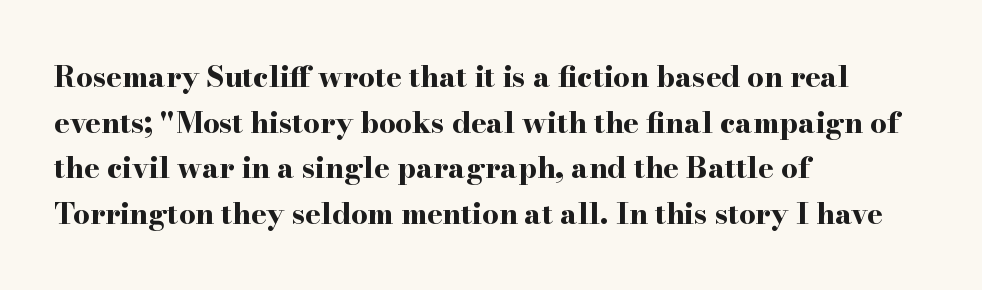
Q: Is the text bold? A: Yes.
Q: Is the text italic (slanted)? A: No, it is upright.
Q: Is the typeface a serif or a sans-serif typeface? A: Serif.
Q: Is the text underlined? A: No.
Q: How is the paragraph aligned? A: Left-aligned.
Q: Is the spacing between letters normal or unusually wide? A: Normal.
Q: Is the spacing between lines tight, normal or loose? A: Normal.
Q: Width (condensed, normal, or wide)? A: Wide.
Q: Stroke contrast? A: High.
Q: x-height? A: Small.
Q: Monospaced? A: No.
